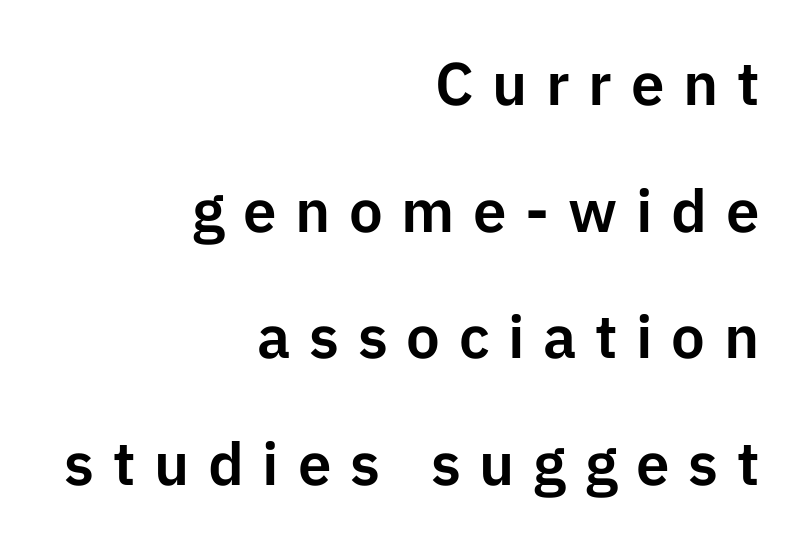
This sample is right-justified, so line beginnings fall wherever the words allow. This sample uses a sans-serif face. Words float on clear page, feet unadorned. The letters are spread apart with noticeably loose tracking.
